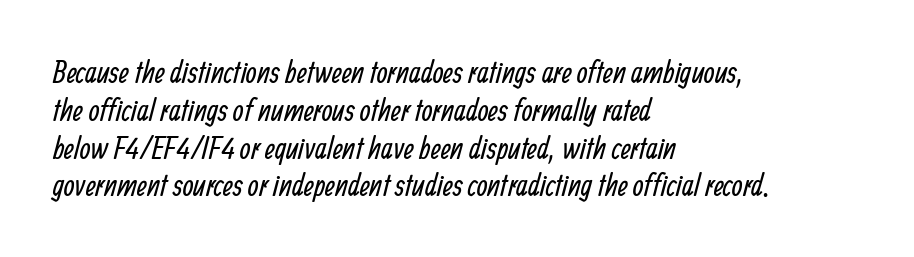
The image shows 31 px regular-weight, condensed sans-serif type; set left-aligned, line spacing 1.22x, normal letter spacing, not underlined; low stroke contrast and a medium x-height.
